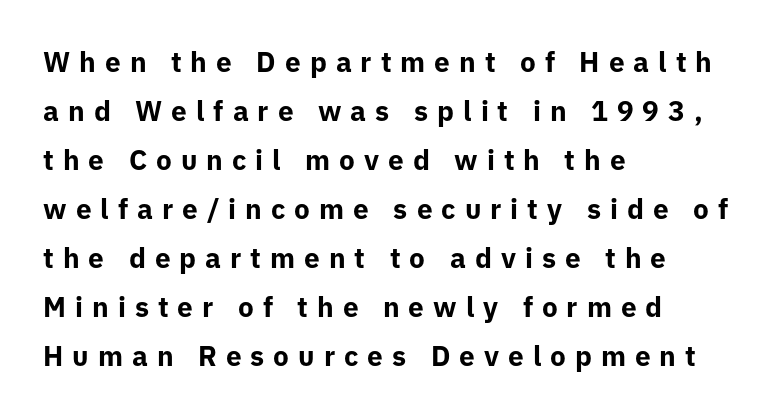
{"serif": "no", "italic": "no", "bold": "yes", "weight": "bold", "width": "normal", "stroke_contrast": "low", "x_height": "medium", "monospaced": "no", "underline": "no", "align": "left", "line_spacing_ratio": 1.75, "letter_spacing": "wide", "letter_spacing_em": 0.32, "glyph_px": 28}
